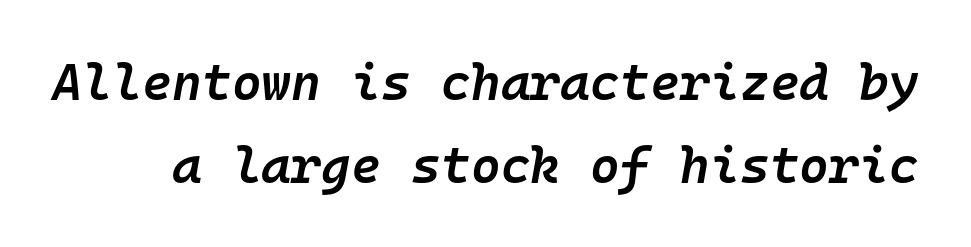
{"italic": "yes", "lean": "right", "slant_degrees": 10, "bold": "semi", "weight": "semibold", "width": "normal", "stroke_contrast": "low", "x_height": "medium", "monospaced": "yes", "underline": "no", "line_spacing": "normal", "line_spacing_ratio": 1.62, "letter_spacing": "normal", "letter_spacing_em": 0.0, "glyph_px": 51}
